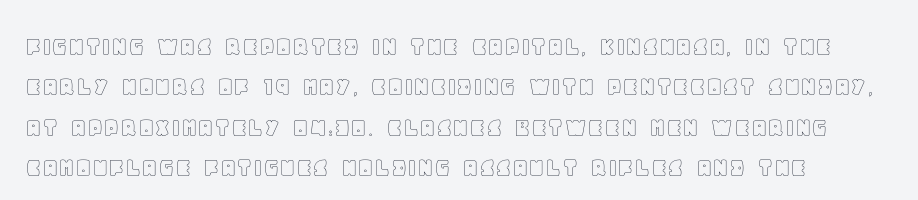
Q: Is the text italic (slanted)? A: No, it is upright.
Q: Is the text underlined? A: No.
Q: Is the spacing between letters normal or unusually wide? A: Normal.
Q: Is the spacing between lines tight, normal or loose? A: Normal.
Q: Width (condensed, normal, or wide)? A: Normal.
Q: x-height? A: Large.
Q: Monospaced? A: No.
